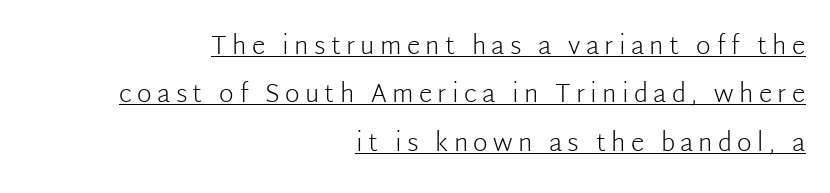
The image shows 25 px text type, upright; set right-aligned, loose line spacing (1.94x), unusually wide letter spacing (+0.21 em), underlined.
